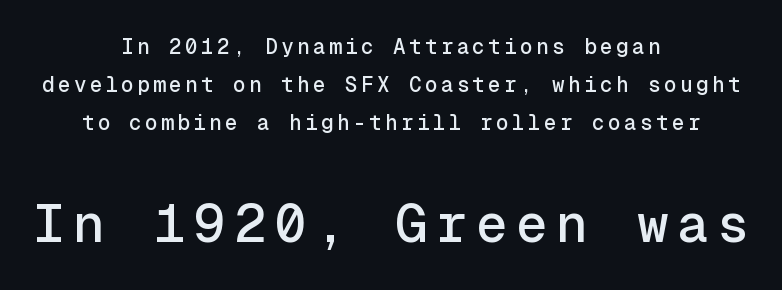
The image shows 53 px sans-serif type, upright, monospaced; set centered, line spacing 1.8x, not underlined; the second (bottom) block is 2.52x larger; a medium x-height.
